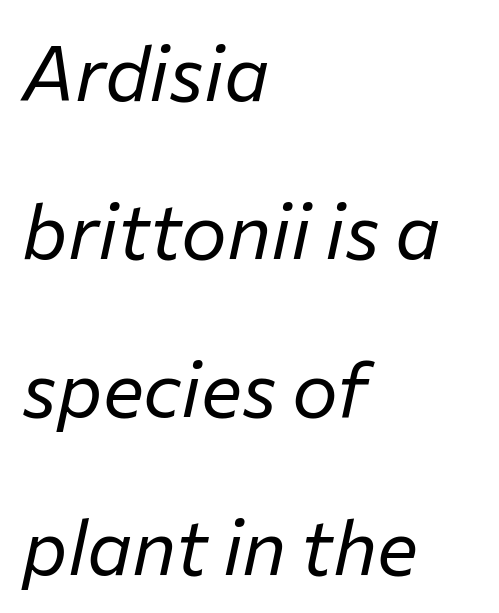
Q: Is the text bold? A: No.
Q: Is the text italic (slanted)? A: Yes, it leans right by about 12 degrees.
Q: Is the text underlined? A: No.
Q: How is the paragraph aligned? A: Left-aligned.
Q: Is the spacing between letters normal or unusually wide? A: Normal.
Q: Is the spacing between lines tight, normal or loose? A: Loose.
Q: Width (condensed, normal, or wide)? A: Normal.
Q: Stroke contrast? A: Low.
Q: x-height? A: Medium.
Q: Monospaced? A: No.
